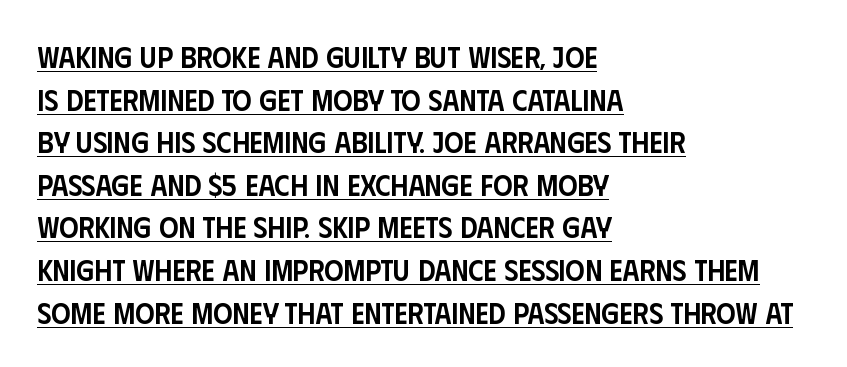
Observe the absence of serifs on each vertical stroke in this sample. A typesetter would call this leading conventional body-copy spacing. Is there an underline? Yes — a line sits under the letters. Character widths vary here, with narrow letters taking less room than wide ones. The letters sit at their default tracking, neither squeezed nor spread.
